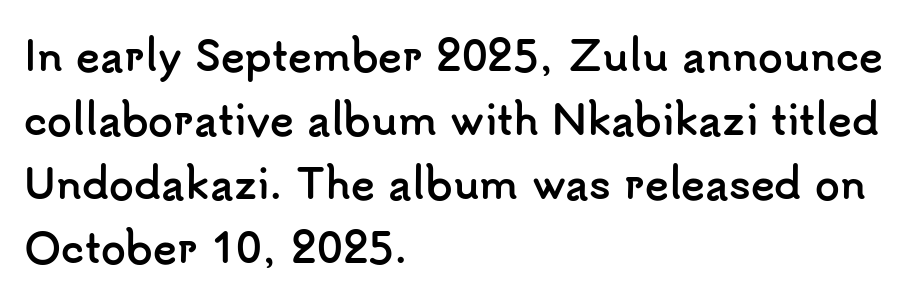
Q: Is the text bold? A: Yes.
Q: Is the text italic (slanted)? A: No, it is upright.
Q: Is the typeface a serif or a sans-serif typeface? A: Sans-serif.
Q: Is the text underlined? A: No.
Q: How is the paragraph aligned? A: Left-aligned.
Q: Is the spacing between letters normal or unusually wide? A: Normal.
Q: Is the spacing between lines tight, normal or loose? A: Normal.
Q: Width (condensed, normal, or wide)? A: Normal.
Q: Stroke contrast? A: Low.
Q: x-height? A: Small.
Q: Monospaced? A: No.
